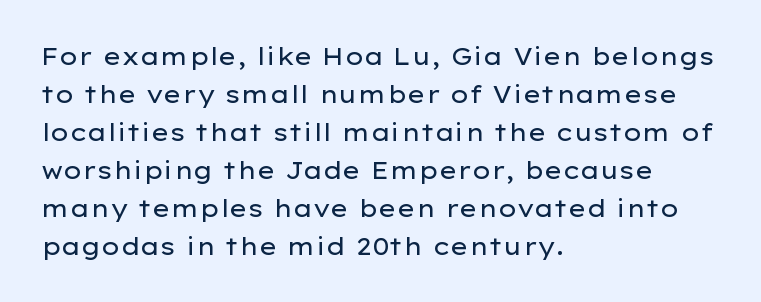
Q: Is the text bold? A: No.
Q: Is the text italic (slanted)? A: No, it is upright.
Q: Is the text underlined? A: No.
Q: How is the paragraph aligned? A: Left-aligned.
Q: Is the spacing between letters normal or unusually wide? A: Normal.
Q: Is the spacing between lines tight, normal or loose? A: Normal.
